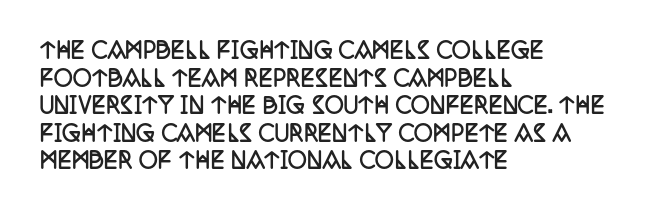
{"italic": "no", "bold": "yes", "underline": "no", "align": "left", "line_spacing": "normal", "line_spacing_ratio": 1.31, "letter_spacing": "normal", "letter_spacing_em": 0.0, "glyph_px": 21}
